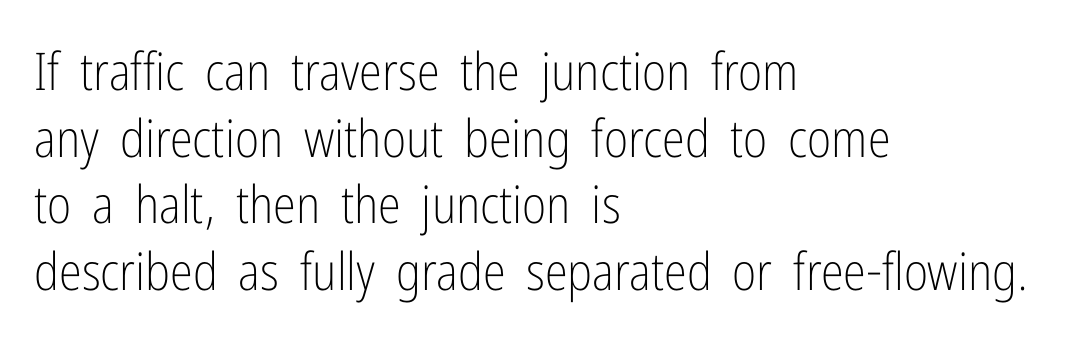
Q: Is the text bold? A: No.
Q: Is the text italic (slanted)? A: No, it is upright.
Q: Is the typeface a serif or a sans-serif typeface? A: Sans-serif.
Q: Is the text underlined? A: No.
Q: How is the paragraph aligned? A: Left-aligned.
Q: Is the spacing between letters normal or unusually wide? A: Normal.
Q: Is the spacing between lines tight, normal or loose? A: Normal.
Q: Width (condensed, normal, or wide)? A: Condensed.
Q: Stroke contrast? A: Low.
Q: x-height? A: Medium.
Q: Monospaced? A: No.
